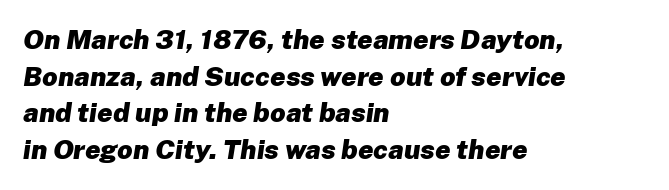
Q: Is the text bold? A: Yes.
Q: Is the text italic (slanted)? A: Yes, it leans right by about 8 degrees.
Q: Is the text underlined? A: No.
Q: How is the paragraph aligned? A: Left-aligned.
Q: Is the spacing between letters normal or unusually wide? A: Normal.
Q: Is the spacing between lines tight, normal or loose? A: Normal.
